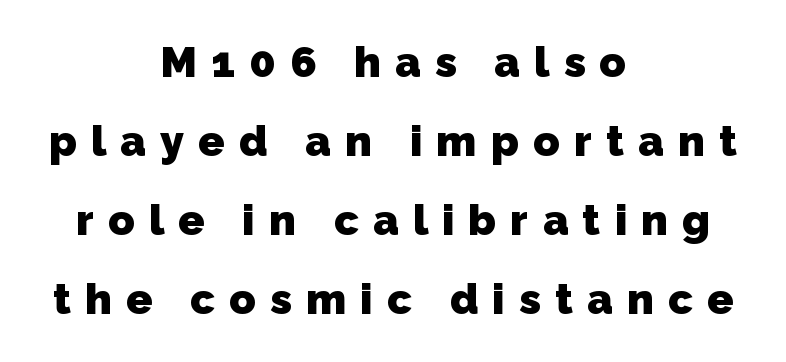
The image shows 43 px heavy sans-serif type; set centered, line spacing 1.84x, unusually wide letter spacing (+0.33 em), not underlined; low stroke contrast and a medium x-height.
